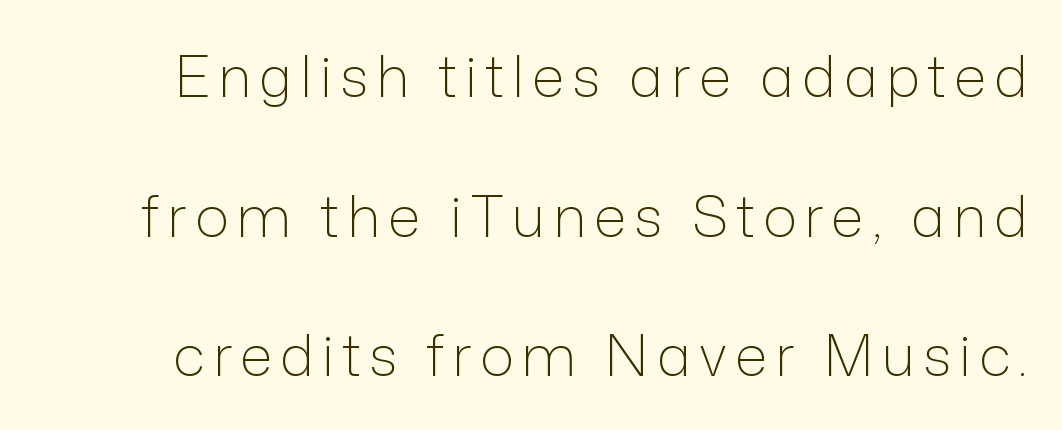
{"serif": "no", "italic": "no", "bold": "no", "weight": "light", "width": "normal", "stroke_contrast": "low", "x_height": "medium", "monospaced": "no", "underline": "no", "line_spacing": "loose", "line_spacing_ratio": 2.45, "glyph_px": 57}
